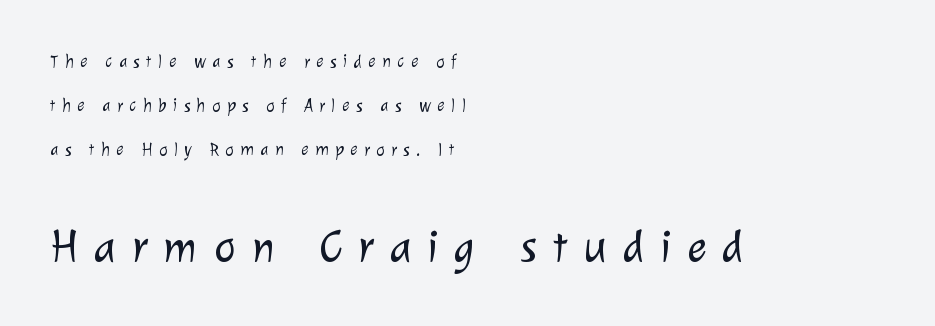
Q: Is the text bold? A: No.
Q: Is the typeface a serif or a sans-serif typeface? A: Sans-serif.
Q: Is the text underlined? A: No.
Q: How is the paragraph aligned? A: Left-aligned.
Q: Is the spacing between letters normal or unusually wide? A: Unusually wide.
Q: Is the spacing between lines tight, normal or loose? A: Loose.
Q: Which block of text is set in a larger size, the first (top) or the second (bottom)? A: The second (bottom) one.
Q: Width (condensed, normal, or wide)? A: Normal.
Q: Stroke contrast? A: Low.
Q: x-height? A: Medium.
Q: Monospaced? A: No.
